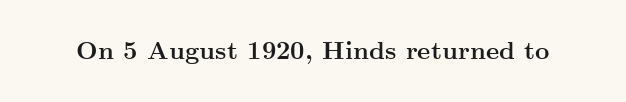
Underlining? Definitely not there. Strong, thick strokes mark this as bold type. This sample uses an upright cut, with every glyph sitting square on the baseline. A typesetter would call this zero additional tracking.
